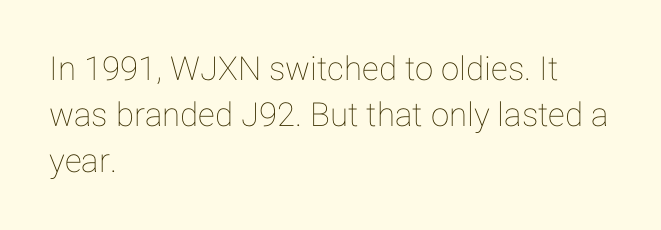
Q: Is the text italic (slanted)? A: No, it is upright.
Q: Is the text underlined? A: No.
Q: How is the paragraph aligned? A: Left-aligned.
Q: Is the spacing between letters normal or unusually wide? A: Normal.
Q: Is the spacing between lines tight, normal or loose? A: Normal.
Q: Width (condensed, normal, or wide)? A: Normal.
Q: Stroke contrast? A: Low.
Q: x-height? A: Medium.
Q: Monospaced? A: No.
